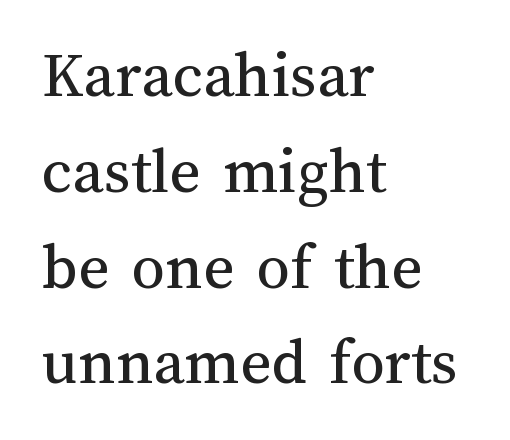
The image shows 67 px regular-weight type, upright; set left-aligned, normal line spacing (1.43x), normal letter spacing, not underlined; medium stroke contrast and a medium x-height.
